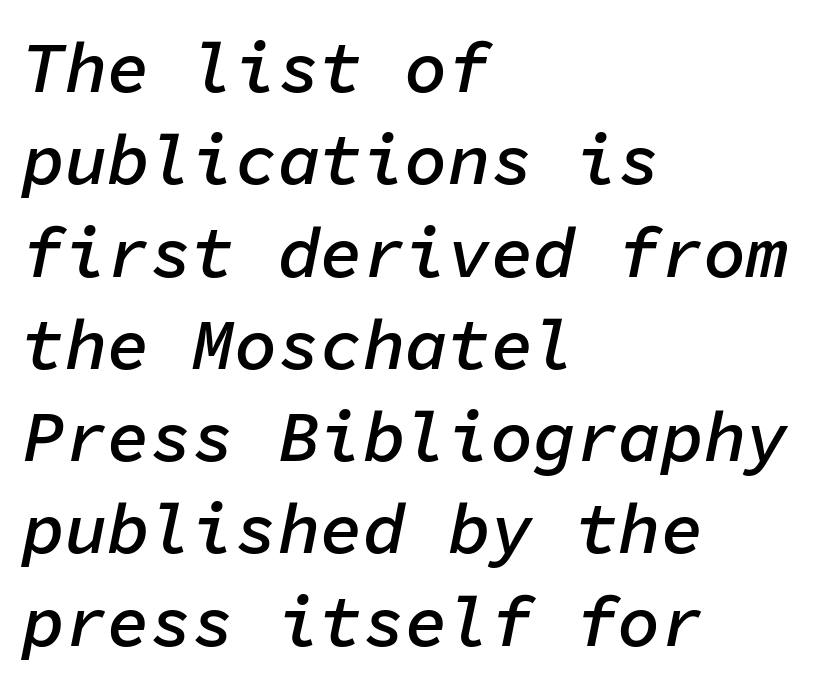
Q: Is the text bold? A: Semi-bold.
Q: Is the text italic (slanted)? A: Yes, it leans right by about 11 degrees.
Q: Is the text underlined? A: No.
Q: How is the paragraph aligned? A: Left-aligned.
Q: Is the spacing between letters normal or unusually wide? A: Normal.
Q: Is the spacing between lines tight, normal or loose? A: Normal.
Q: Width (condensed, normal, or wide)? A: Normal.
Q: Stroke contrast? A: Low.
Q: x-height? A: Medium.
Q: Monospaced? A: Yes.
